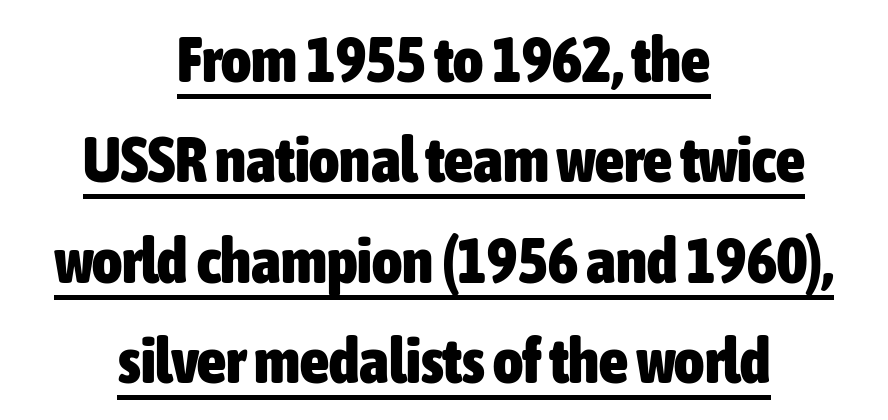
In designer terms, the underline attribute is active on this setting. The typography opts for an upright posture over an oblique one. Whoever set this chose a conventional vertical rhythm. One-word summary of the alignment: center. Emphasis by weight is at full strength: bold.
